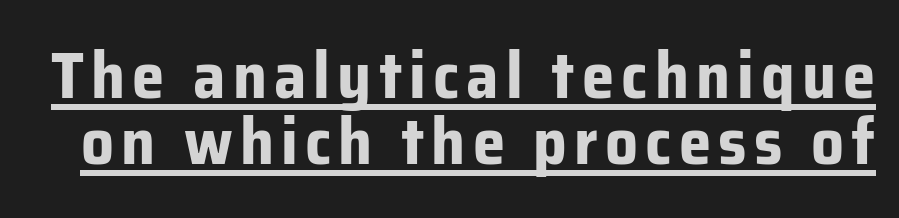
Q: Is the text bold? A: Yes.
Q: Is the text italic (slanted)? A: No, it is upright.
Q: Is the typeface a serif or a sans-serif typeface? A: Sans-serif.
Q: Is the text underlined? A: Yes.
Q: Is the spacing between lines tight, normal or loose? A: Tight.
Q: Width (condensed, normal, or wide)? A: Normal.
Q: Stroke contrast? A: Low.
Q: x-height? A: Medium.
Q: Monospaced? A: No.
